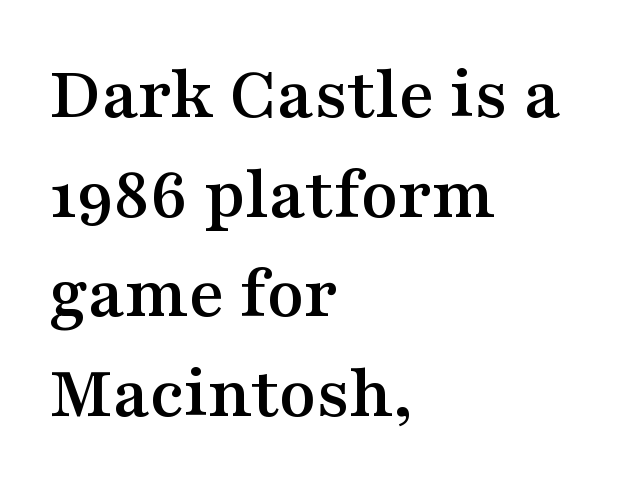
{"serif": "yes", "italic": "no", "width": "wide", "stroke_contrast": "medium", "x_height": "medium", "monospaced": "no", "underline": "no", "align": "left", "line_spacing": "normal", "line_spacing_ratio": 1.31, "letter_spacing": "normal", "letter_spacing_em": 0.0, "glyph_px": 76}
